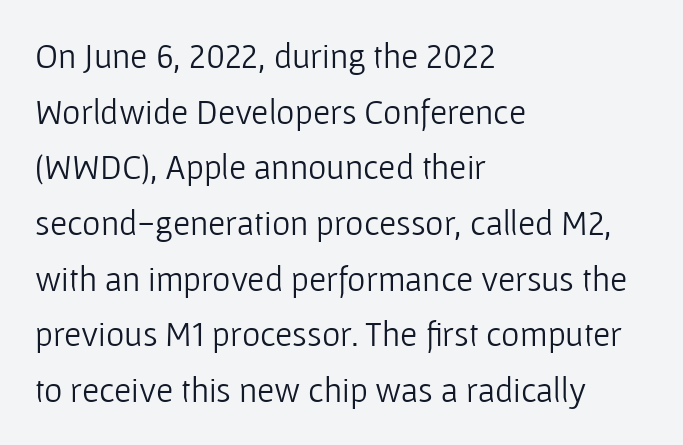
Q: Is the text bold? A: No.
Q: Is the text italic (slanted)? A: No, it is upright.
Q: Is the typeface a serif or a sans-serif typeface? A: Sans-serif.
Q: Is the text underlined? A: No.
Q: How is the paragraph aligned? A: Left-aligned.
Q: Is the spacing between letters normal or unusually wide? A: Normal.
Q: Is the spacing between lines tight, normal or loose? A: Normal.
Q: Width (condensed, normal, or wide)? A: Normal.
Q: Stroke contrast? A: Low.
Q: x-height? A: Medium.
Q: Monospaced? A: No.
